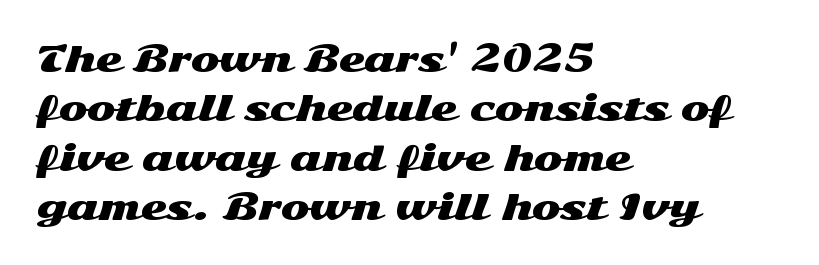
The image shows 34 px wide sans-serif type; set left-aligned, normal line spacing (1.45x), normal letter spacing, not underlined; medium stroke contrast and a medium x-height.
